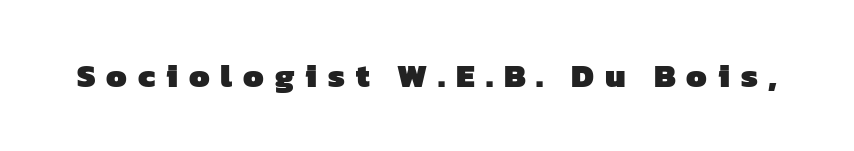
Q: Is the text bold? A: Yes.
Q: Is the typeface a serif or a sans-serif typeface? A: Sans-serif.
Q: Is the text underlined? A: No.
Q: Is the spacing between letters normal or unusually wide? A: Unusually wide.
Q: Width (condensed, normal, or wide)? A: Normal.
Q: Stroke contrast? A: Low.
Q: x-height? A: Medium.
Q: Monospaced? A: No.
